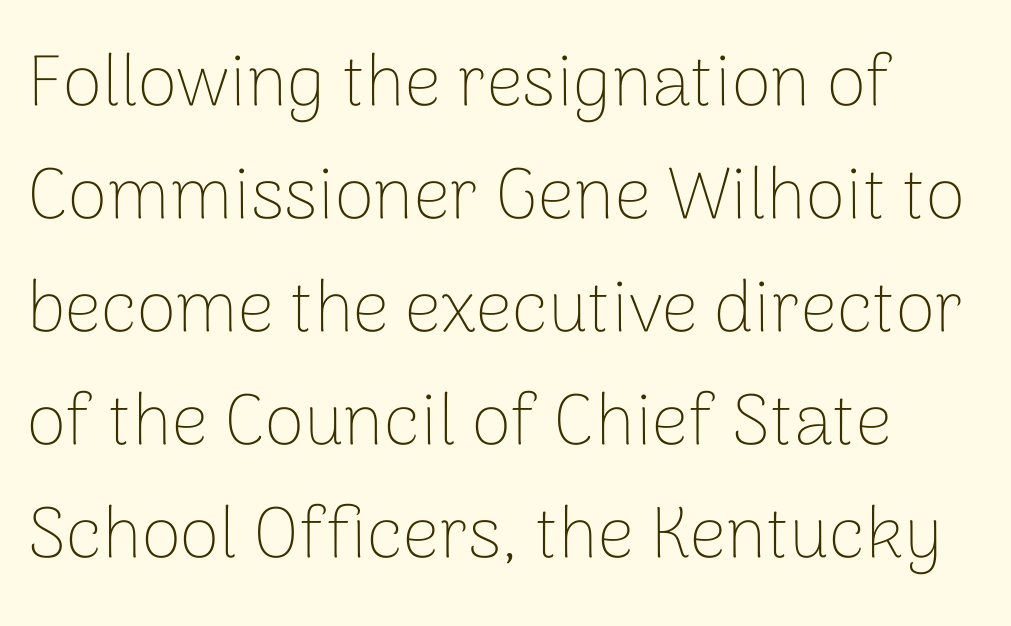
Q: Is the text bold? A: No.
Q: Is the text italic (slanted)? A: No, it is upright.
Q: Is the typeface a serif or a sans-serif typeface? A: Sans-serif.
Q: Is the text underlined? A: No.
Q: Is the spacing between letters normal or unusually wide? A: Normal.
Q: Is the spacing between lines tight, normal or loose? A: Normal.
Q: Width (condensed, normal, or wide)? A: Normal.
Q: Stroke contrast? A: Low.
Q: x-height? A: Medium.
Q: Monospaced? A: No.
